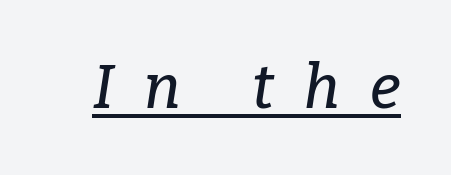
Characters follow at a spacing far wider than the type designer built in. The rendering uses the underline text-decoration. Think of a printed novel: that variable character pitch is what you see here. The typography opts for an oblique posture over an upright one. Little horizontal feet cap the strokes, marking this as serif type.
